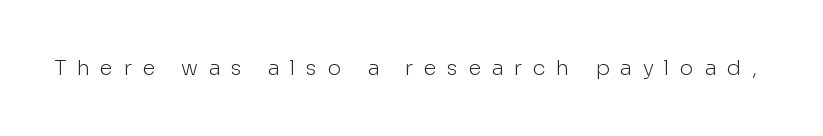
Q: Is the text bold? A: No.
Q: Is the text italic (slanted)? A: No, it is upright.
Q: Is the text underlined? A: No.
Q: Is the spacing between letters normal or unusually wide? A: Unusually wide.
